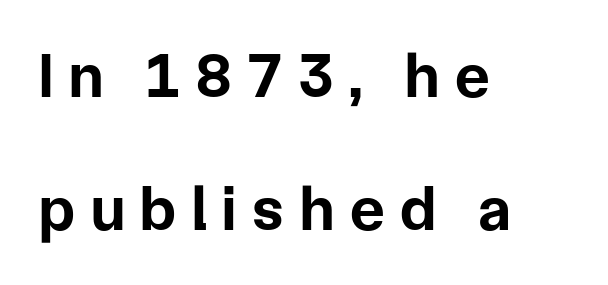
Q: Is the text bold? A: Yes.
Q: Is the text italic (slanted)? A: No, it is upright.
Q: Is the typeface a serif or a sans-serif typeface? A: Sans-serif.
Q: Is the text underlined? A: No.
Q: How is the paragraph aligned? A: Left-aligned.
Q: Is the spacing between letters normal or unusually wide? A: Unusually wide.
Q: Is the spacing between lines tight, normal or loose? A: Loose.
Q: Width (condensed, normal, or wide)? A: Normal.
Q: Stroke contrast? A: Low.
Q: x-height? A: Medium.
Q: Monospaced? A: No.
